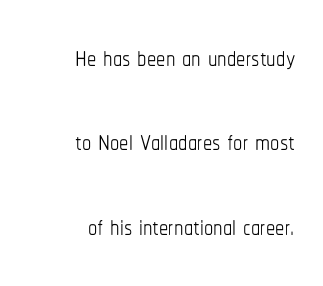
Every character sits straight up, as roman type does. Think of a printed novel: that variable character pitch is what you see here. The paragraph shown leans on its right margin. The space directly below the letters is spotless. In terms of letterspacing, this is plain default setting. These glyphs show unthickened strokes, regular width or finer.
